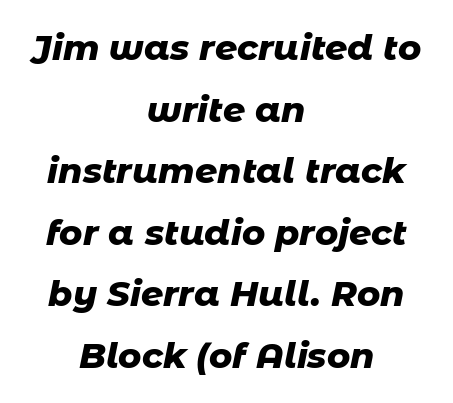
Q: Is the text bold? A: Yes.
Q: Is the text italic (slanted)? A: Yes, it leans right by about 11 degrees.
Q: Is the text underlined? A: No.
Q: How is the paragraph aligned? A: Centered.
Q: Is the spacing between letters normal or unusually wide? A: Normal.
Q: Width (condensed, normal, or wide)? A: Normal.
Q: Stroke contrast? A: Low.
Q: x-height? A: Medium.
Q: Monospaced? A: No.
